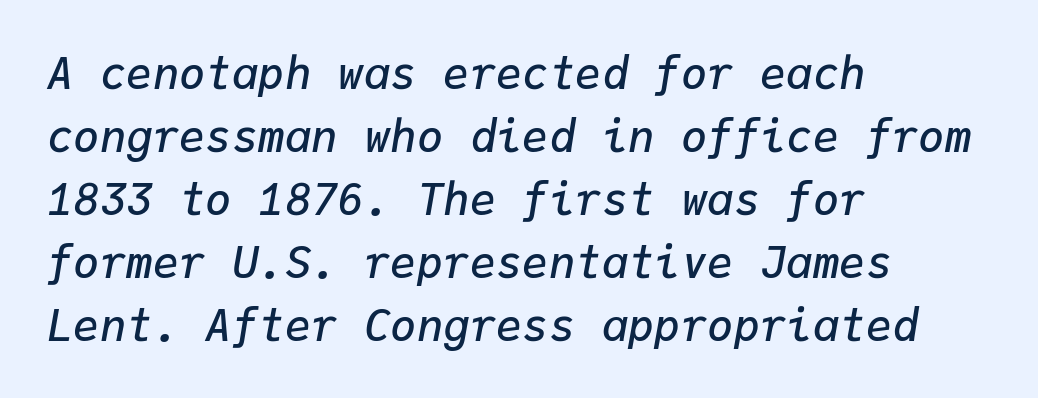
The image shows 44 px semibold type, italic (leaning right), monospaced; set left-aligned, normal line spacing (1.43x), normal letter spacing, not underlined; low stroke contrast and a medium x-height.
